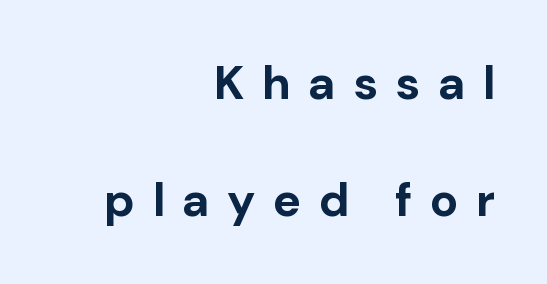
Q: Is the text bold? A: Yes.
Q: Is the text italic (slanted)? A: No, it is upright.
Q: Is the typeface a serif or a sans-serif typeface? A: Sans-serif.
Q: Is the text underlined? A: No.
Q: How is the paragraph aligned? A: Right-aligned.
Q: Is the spacing between letters normal or unusually wide? A: Unusually wide.
Q: Is the spacing between lines tight, normal or loose? A: Loose.
Q: Width (condensed, normal, or wide)? A: Normal.
Q: Stroke contrast? A: Low.
Q: x-height? A: Medium.
Q: Monospaced? A: No.
